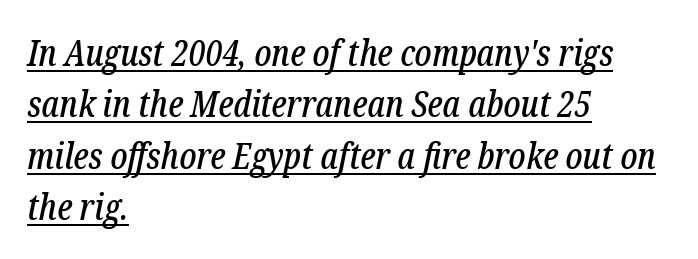
Casual observation: everything's shoved over to the left. The rendering applies a slant to the glyphs. Successive baselines arrive at the customary interval. A typographer would call this underscored text. Short note: letters normally spaced. Think of a printed novel: that variable character pitch is what you see here.
